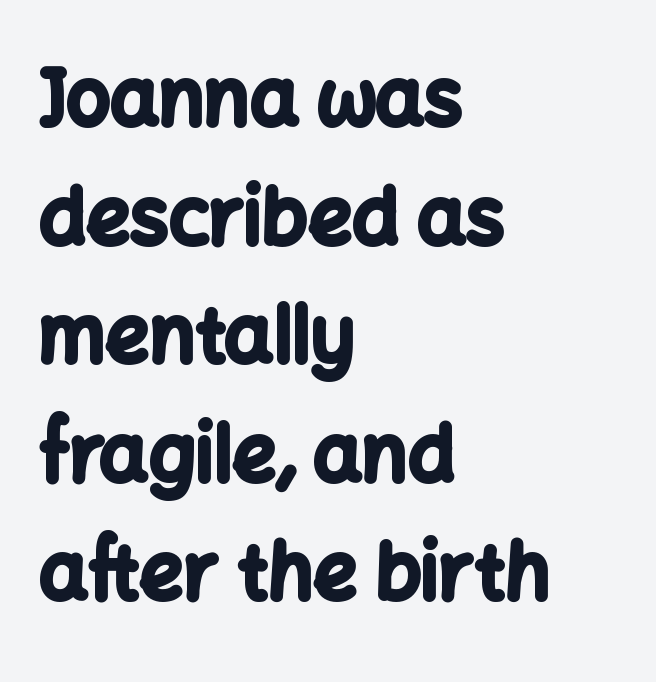
The image shows 77 px bold sans-serif type, upright; set left-aligned, normal line spacing (1.54x), normal letter spacing, not underlined; low stroke contrast and a medium x-height.
